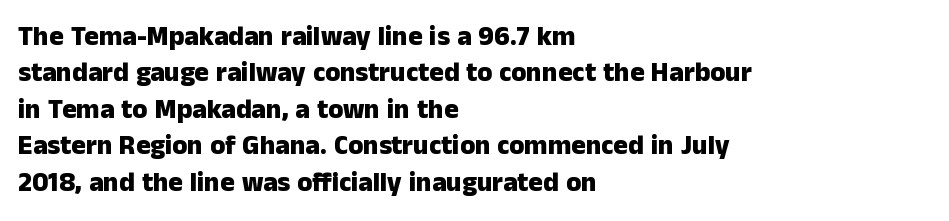
The lettering stays uniformly vertical, giving the passage a roman look. Letters rest on an invisible, unmarked baseline. This block has exactly the height ordinary leading produces. Spacing between characters is what you'd get straight out of the box. Notice how thick the strokes are: this is what a full bold looks like.
